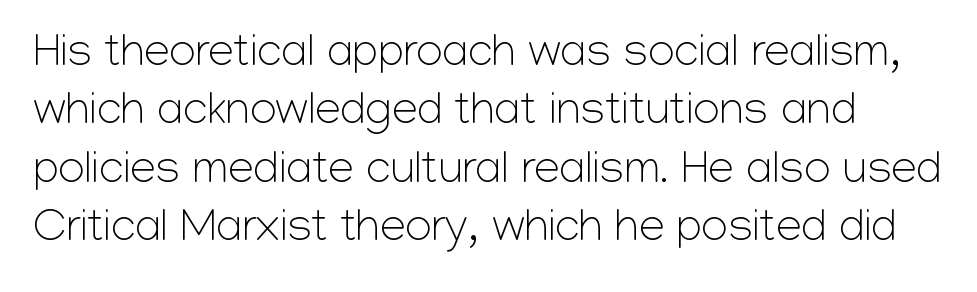
{"serif": "no", "italic": "no", "bold": "no", "weight": "light", "width": "normal", "stroke_contrast": "low", "x_height": "medium", "monospaced": "no", "underline": "no", "line_spacing": "normal", "line_spacing_ratio": 1.27, "letter_spacing": "normal", "letter_spacing_em": 0.0, "glyph_px": 46}
